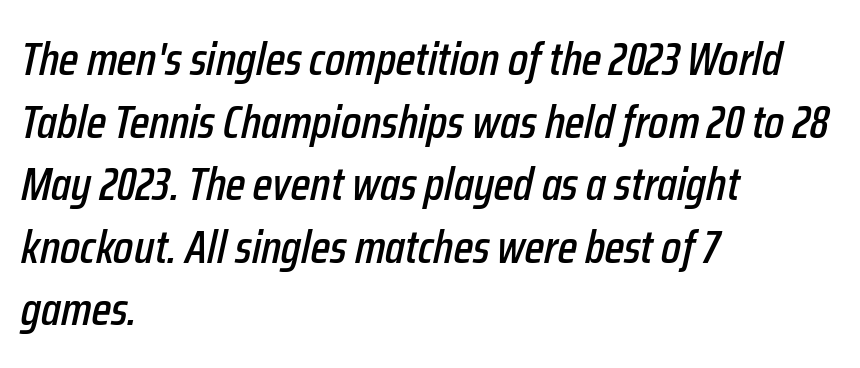
{"italic": "yes", "lean": "right", "slant_degrees": 12, "width": "condensed", "stroke_contrast": "low", "x_height": "medium", "monospaced": "no", "underline": "no", "align": "left", "line_spacing": "normal", "line_spacing_ratio": 1.33, "letter_spacing": "normal", "letter_spacing_em": 0.0, "glyph_px": 47}
